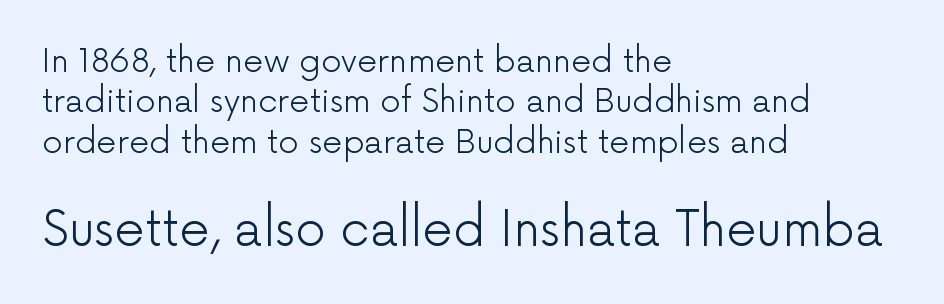
Think of a printed novel: that variable character pitch is what you see here. Bold? No — there's no thickening of the strokes. Compared with a centered layout, this one pins lines to the left instead. Does the leading feel generous? No, just average. Block two is the big one; block one sits smaller above it. A typesetter would mark this as roman, not italic.
